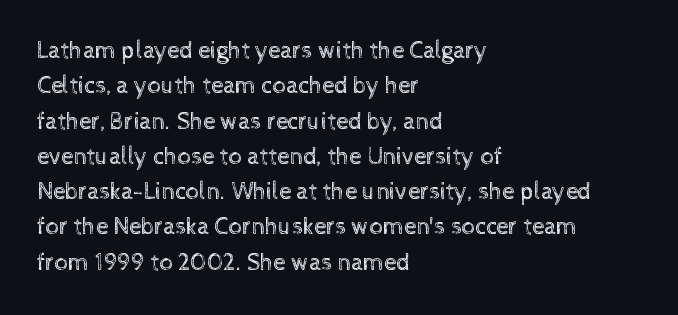
The image shows 24 px text type, upright; set left-aligned, normal line spacing (1.47x), normal letter spacing, not underlined.
